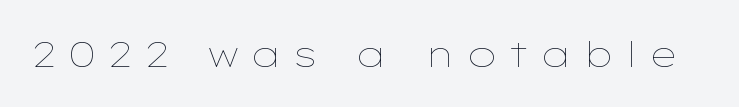
Quick note: underline off. The font is comparable to plain body text, perhaps lighter. Here the glyphs are tracked loosely, breaking word shapes into spaced letters. The letters advance in unequal steps, a hallmark of proportional type.
